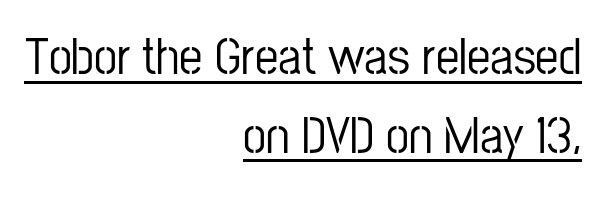
Q: Is the text italic (slanted)? A: No, it is upright.
Q: Is the typeface a serif or a sans-serif typeface? A: Sans-serif.
Q: Is the text underlined? A: Yes.
Q: How is the paragraph aligned? A: Right-aligned.
Q: Is the spacing between letters normal or unusually wide? A: Normal.
Q: Is the spacing between lines tight, normal or loose? A: Normal.
Q: Width (condensed, normal, or wide)? A: Condensed.
Q: Stroke contrast? A: Low.
Q: x-height? A: Medium.
Q: Monospaced? A: No.
